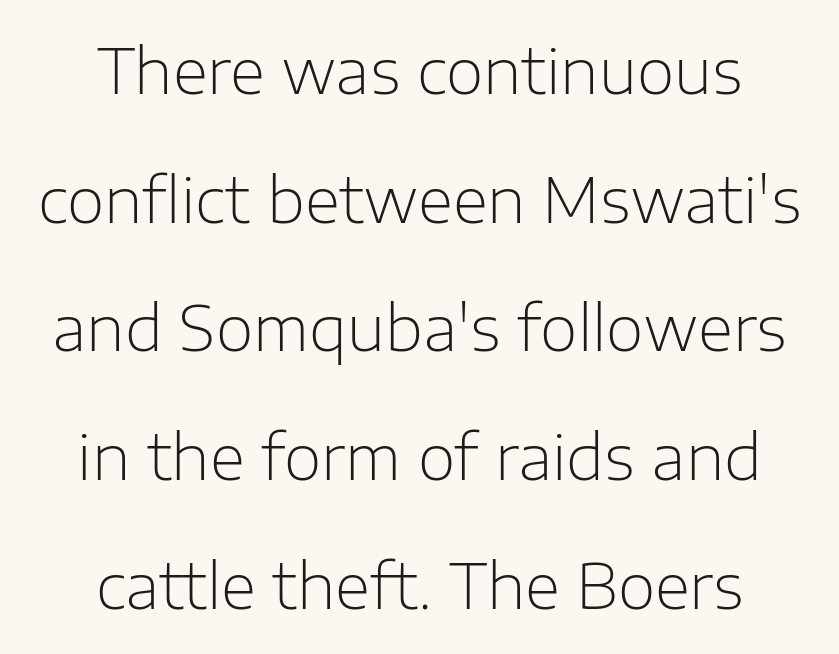
{"serif": "no", "italic": "no", "bold": "no", "weight": "light", "width": "normal", "stroke_contrast": "low", "x_height": "medium", "monospaced": "no", "underline": "no", "align": "center", "line_spacing": "loose", "line_spacing_ratio": 2.11, "letter_spacing": "normal", "letter_spacing_em": 0.0, "glyph_px": 61}
